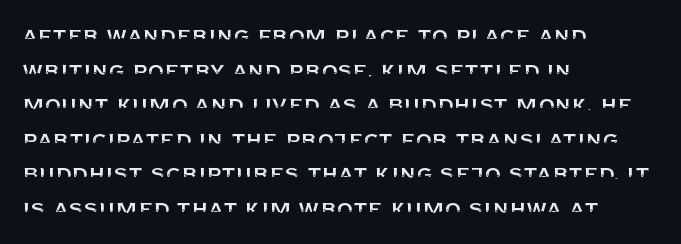
The image shows 26 px text type, upright; set left-aligned, normal line spacing (1.33x), normal letter spacing, not underlined.
